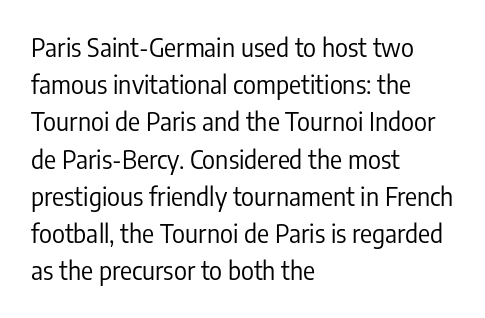
Q: Is the text bold? A: No.
Q: Is the text italic (slanted)? A: No, it is upright.
Q: Is the text underlined? A: No.
Q: How is the paragraph aligned? A: Left-aligned.
Q: Is the spacing between letters normal or unusually wide? A: Normal.
Q: Is the spacing between lines tight, normal or loose? A: Normal.
